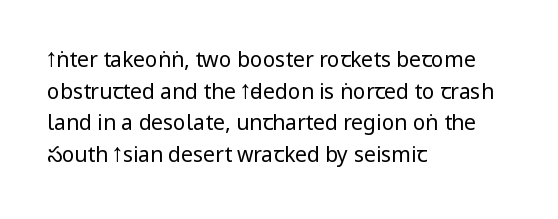
The image shows 21 px text type, upright; set left-aligned, normal line spacing (1.51x), normal letter spacing, not underlined.
